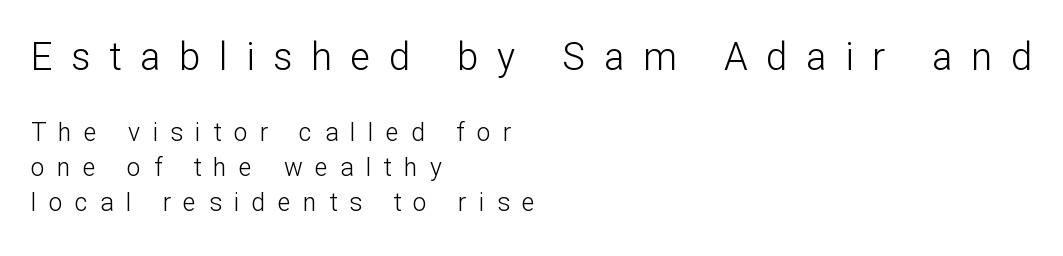
{"serif": "no", "italic": "no", "bold": "no", "weight": "light", "width": "normal", "stroke_contrast": "low", "x_height": "medium", "monospaced": "no", "underline": "no", "align": "left", "line_spacing": "normal", "line_spacing_ratio": 1.4, "letter_spacing": "wide", "letter_spacing_em": 0.49, "larger_block": "first", "size_ratio": 1.52, "glyph_px": 38}
